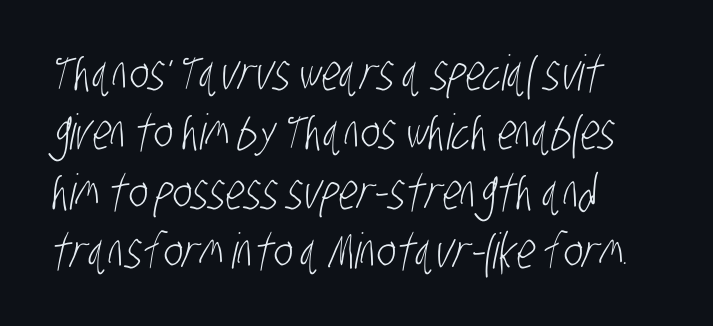
The image shows 49 px light, condensed sans-serif type; set left-aligned, line spacing 1.21x, normal letter spacing, not underlined; low stroke contrast and a large x-height.
